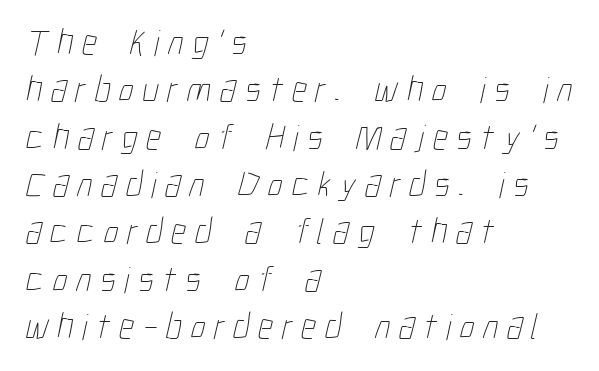
{"bold": "no", "weight": "thin", "width": "condensed", "stroke_contrast": "low", "x_height": "medium", "monospaced": "no", "underline": "no", "align": "left", "line_spacing": "normal", "line_spacing_ratio": 1.28, "letter_spacing": "wide", "letter_spacing_em": 0.23, "glyph_px": 37}
